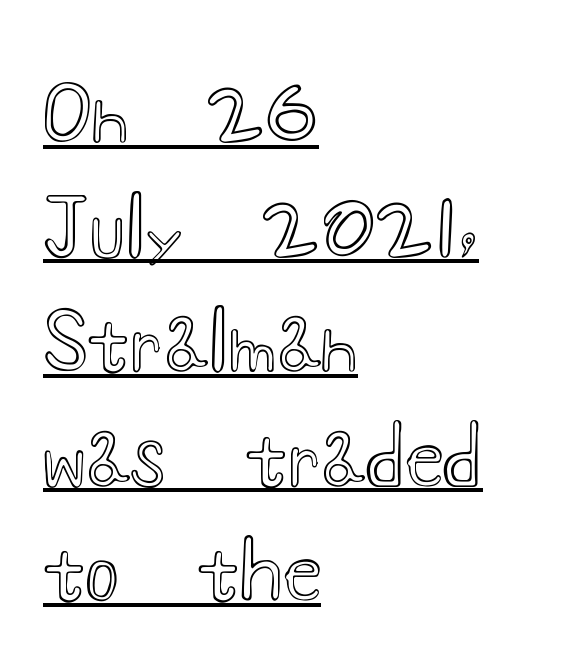
{"italic": "no", "width": "wide", "x_height": "small", "monospaced": "no", "underline": "yes", "align": "left", "line_spacing": "normal", "line_spacing_ratio": 1.45, "letter_spacing": "normal", "letter_spacing_em": 0.0, "glyph_px": 79}
